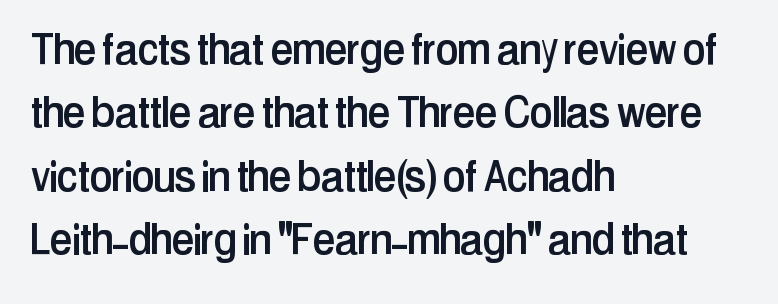
The image shows 52 px condensed sans-serif type, upright; set left-aligned, line spacing 1.22x, normal letter spacing, not underlined; low stroke contrast and a medium x-height.
